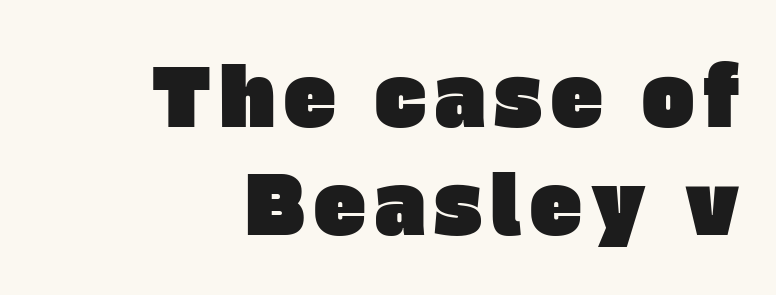
Q: Is the typeface a serif or a sans-serif typeface? A: Sans-serif.
Q: Is the text underlined? A: No.
Q: How is the paragraph aligned? A: Right-aligned.
Q: Is the spacing between lines tight, normal or loose? A: Normal.
Q: Width (condensed, normal, or wide)? A: Normal.
Q: Stroke contrast? A: Low.
Q: x-height? A: Large.
Q: Monospaced? A: No.
